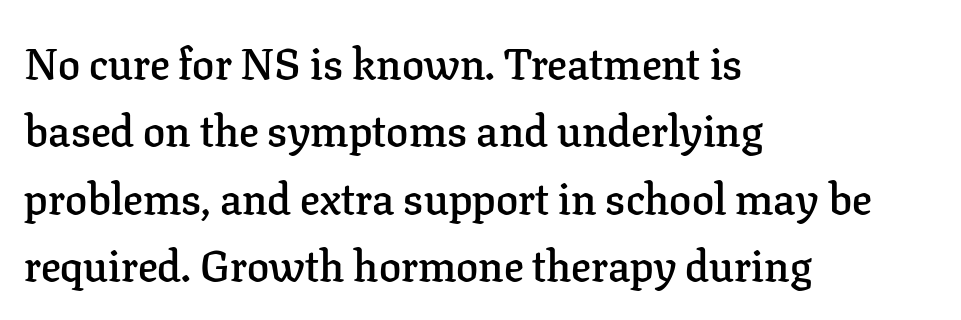
Q: Is the text bold? A: Semi-bold.
Q: Is the text italic (slanted)? A: No, it is upright.
Q: Is the typeface a serif or a sans-serif typeface? A: Serif.
Q: Is the text underlined? A: No.
Q: How is the paragraph aligned? A: Left-aligned.
Q: Is the spacing between letters normal or unusually wide? A: Normal.
Q: Is the spacing between lines tight, normal or loose? A: Normal.
Q: Width (condensed, normal, or wide)? A: Normal.
Q: Stroke contrast? A: Low.
Q: x-height? A: Medium.
Q: Monospaced? A: No.
